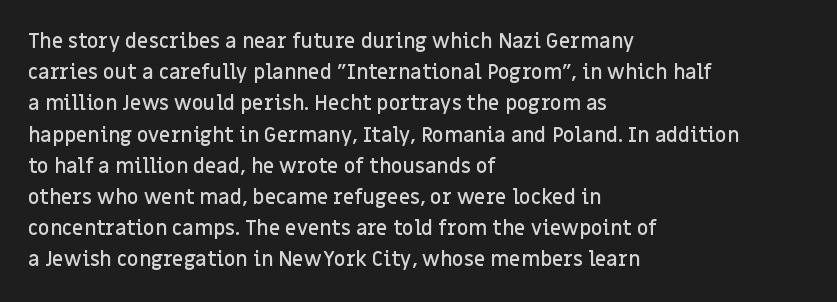
The image shows 20 px text type, upright; set left-aligned, normal line spacing (1.56x), normal letter spacing, not underlined.
